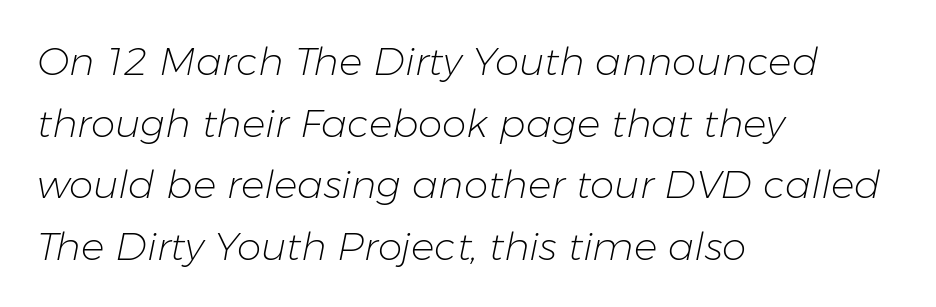
Q: Is the text bold? A: No.
Q: Is the text italic (slanted)? A: Yes, it leans right by about 11 degrees.
Q: Is the text underlined? A: No.
Q: How is the paragraph aligned? A: Left-aligned.
Q: Is the spacing between letters normal or unusually wide? A: Normal.
Q: Is the spacing between lines tight, normal or loose? A: Normal.
Q: Width (condensed, normal, or wide)? A: Normal.
Q: Stroke contrast? A: Low.
Q: x-height? A: Medium.
Q: Monospaced? A: No.
